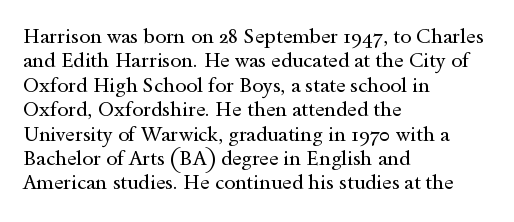
The image shows 20 px text type, upright; set left-aligned, line spacing 1.22x, normal letter spacing, not underlined.
